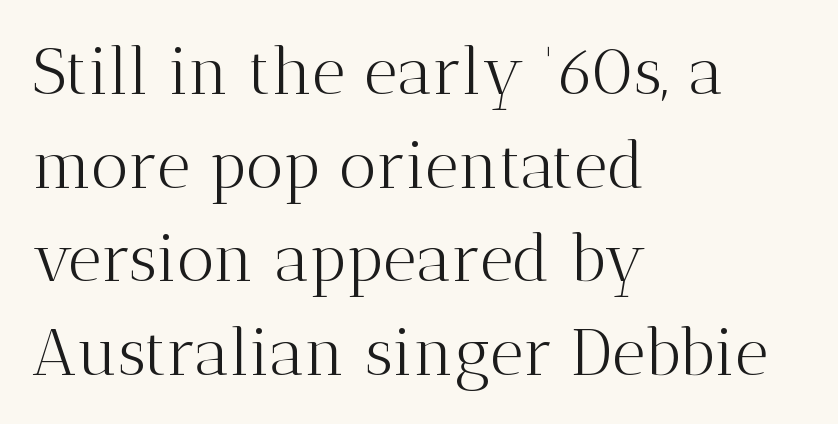
Has an underline been added? It has not. Caption: face not bold, strokes unweighted. Typographically, this falls in the serif category. This rendering leaves character spacing at its baseline value. The rendering uses natural spacing where letterforms have individual widths.
